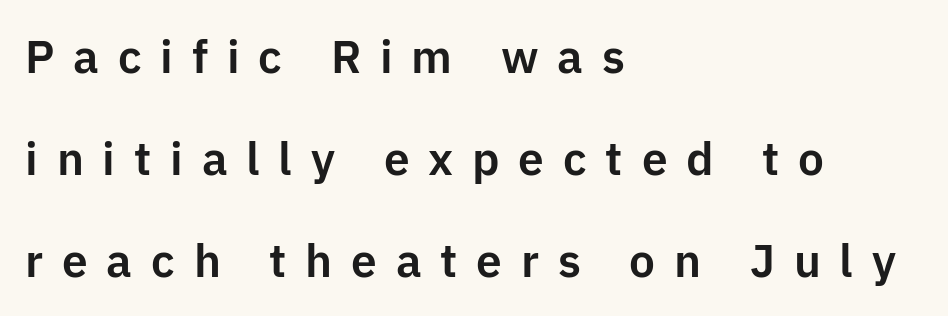
Q: Is the text italic (slanted)? A: No, it is upright.
Q: Is the typeface a serif or a sans-serif typeface? A: Sans-serif.
Q: Is the text underlined? A: No.
Q: How is the paragraph aligned? A: Left-aligned.
Q: Is the spacing between letters normal or unusually wide? A: Unusually wide.
Q: Is the spacing between lines tight, normal or loose? A: Loose.
Q: Width (condensed, normal, or wide)? A: Normal.
Q: Stroke contrast? A: Low.
Q: x-height? A: Medium.
Q: Monospaced? A: No.
